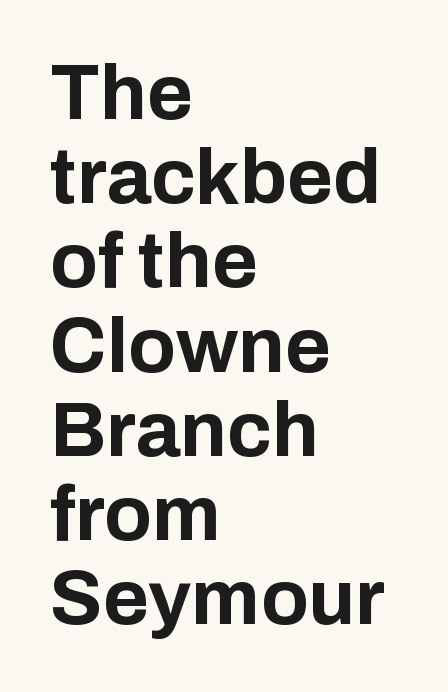
Q: Is the text bold? A: Yes.
Q: Is the text italic (slanted)? A: No, it is upright.
Q: Is the typeface a serif or a sans-serif typeface? A: Sans-serif.
Q: Is the text underlined? A: No.
Q: How is the paragraph aligned? A: Left-aligned.
Q: Is the spacing between letters normal or unusually wide? A: Normal.
Q: Is the spacing between lines tight, normal or loose? A: Tight.
Q: Width (condensed, normal, or wide)? A: Normal.
Q: Stroke contrast? A: Low.
Q: x-height? A: Medium.
Q: Monospaced? A: No.
